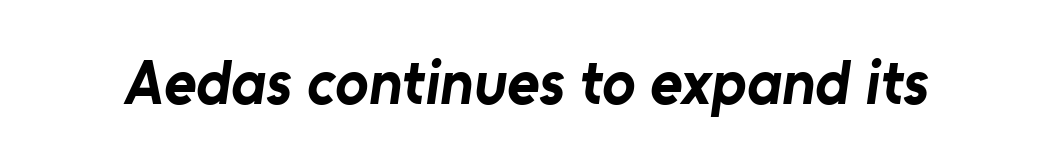
{"serif": "no", "bold": "yes", "weight": "bold", "width": "normal", "stroke_contrast": "low", "x_height": "medium", "monospaced": "no", "underline": "no", "letter_spacing": "normal", "letter_spacing_em": 0.0, "glyph_px": 62}
